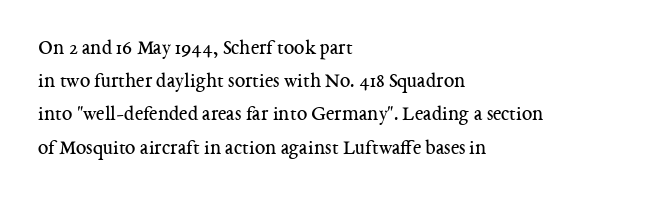
The face looks like a standard text weight, possibly lighter. Short and long lines alike share a common starting point at left. Vertically, the passage feels balanced, rows spaced as you'd expect. A bare baseline throughout the passage. Here the glyphs are tracked normally, forming tight word shapes.
